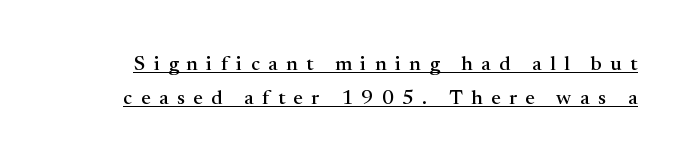
The image shows 20 px text type, upright; set normal line spacing (1.69x), unusually wide letter spacing (+0.43 em), underlined.
